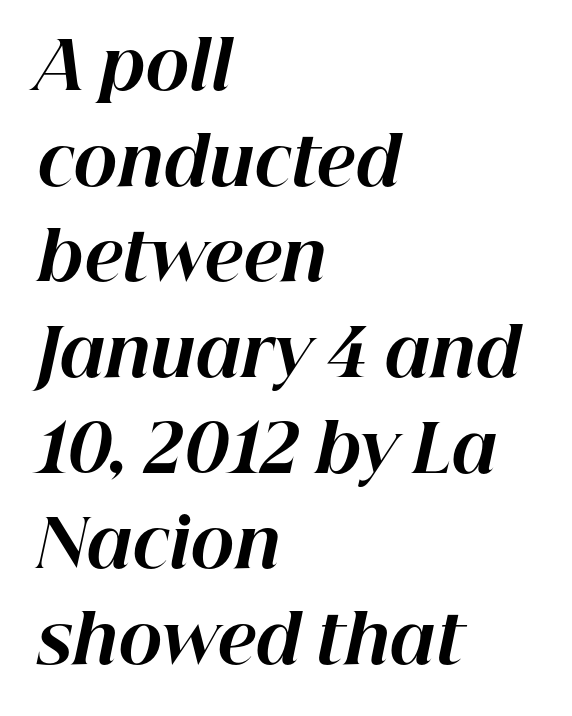
Q: Is the text bold? A: Yes.
Q: Is the text italic (slanted)? A: Yes, it leans right by about 12 degrees.
Q: Is the text underlined? A: No.
Q: How is the paragraph aligned? A: Left-aligned.
Q: Is the spacing between letters normal or unusually wide? A: Normal.
Q: Is the spacing between lines tight, normal or loose? A: Normal.
Q: Width (condensed, normal, or wide)? A: Normal.
Q: Stroke contrast? A: High.
Q: x-height? A: Medium.
Q: Monospaced? A: No.
